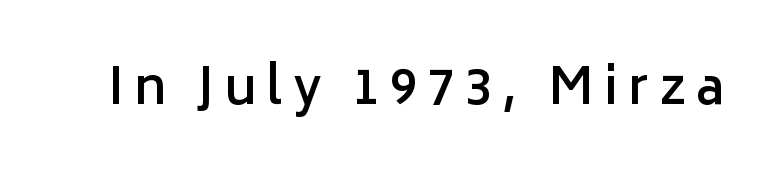
Q: Is the text bold? A: Semi-bold.
Q: Is the text italic (slanted)? A: No, it is upright.
Q: Is the typeface a serif or a sans-serif typeface? A: Sans-serif.
Q: Is the text underlined? A: No.
Q: Is the spacing between letters normal or unusually wide? A: Unusually wide.
Q: Width (condensed, normal, or wide)? A: Normal.
Q: Stroke contrast? A: Low.
Q: x-height? A: Medium.
Q: Monospaced? A: No.
